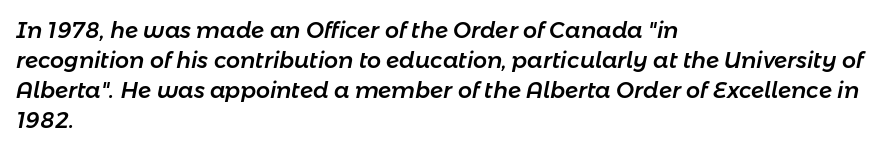
The block of text has a typical density, with ordinary space between rows. This sample uses an oblique cut, with every glyph tilted off the vertical. No word sits above an underline. Horizontal alignment here is leftward, the default for most running prose. Is the letter spacing exaggerated? No — it looks like the ordinary default.
